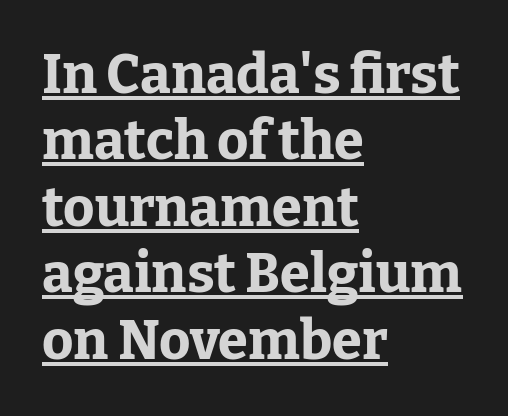
The image shows 54 px bold serif type, upright; set left-aligned, line spacing 1.23x, normal letter spacing, underlined; low stroke contrast and a medium x-height.
